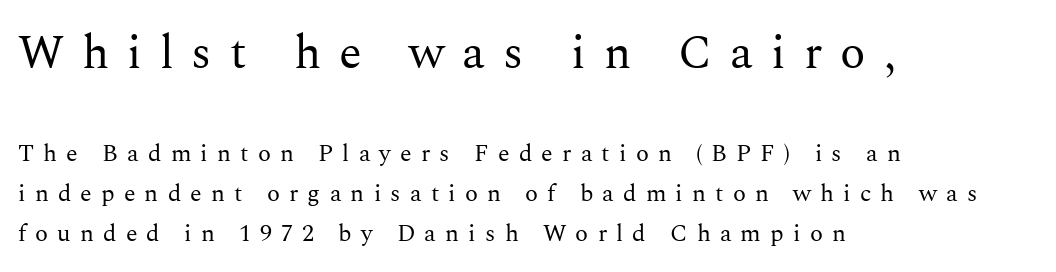
{"serif": "yes", "italic": "no", "bold": "no", "weight": "regular", "width": "normal", "stroke_contrast": "medium", "x_height": "medium", "monospaced": "no", "underline": "no", "align": "left", "line_spacing": "normal", "line_spacing_ratio": 1.68, "letter_spacing": "wide", "letter_spacing_em": 0.38, "larger_block": "first", "size_ratio": 1.96, "glyph_px": 47}
